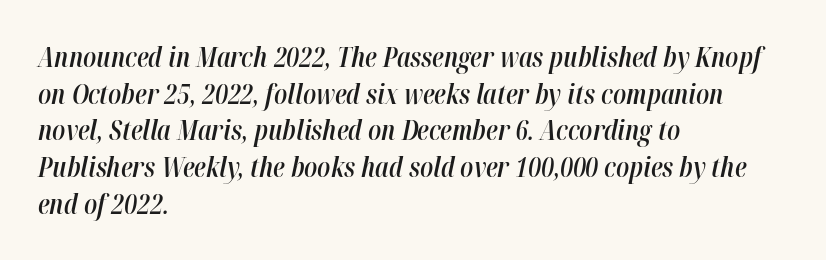
{"italic": "yes", "lean": "right", "slant_degrees": 12, "bold": "semi", "underline": "no", "align": "left", "line_spacing": "normal", "line_spacing_ratio": 1.36, "letter_spacing": "normal", "letter_spacing_em": 0.0, "glyph_px": 27}
